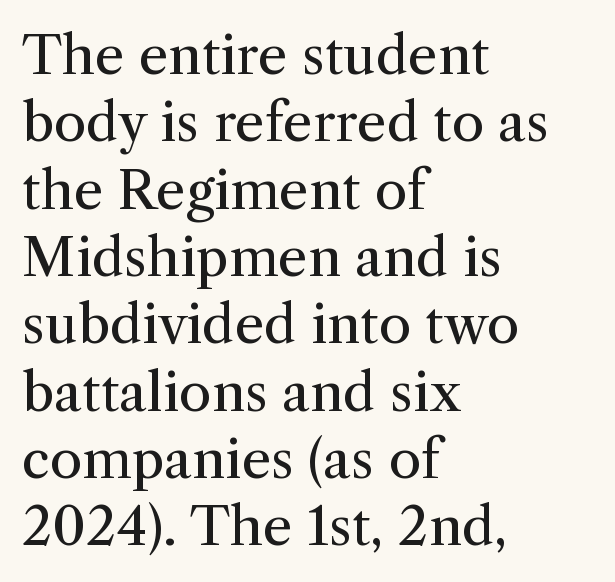
The image shows 53 px regular-weight serif type, upright; set left-aligned, normal line spacing (1.27x), normal letter spacing, not underlined; medium stroke contrast and a medium x-height.
